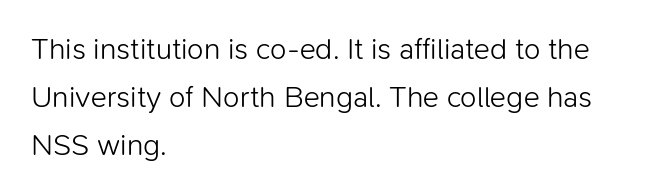
{"serif": "no", "italic": "no", "bold": "no", "weight": "light", "width": "normal", "stroke_contrast": "low", "x_height": "medium", "monospaced": "no", "underline": "no", "align": "left", "line_spacing": "normal", "line_spacing_ratio": 1.6, "letter_spacing": "normal", "letter_spacing_em": 0.0, "glyph_px": 30}
